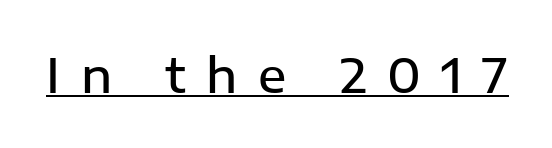
Q: Is the text bold? A: Semi-bold.
Q: Is the text italic (slanted)? A: No, it is upright.
Q: Is the typeface a serif or a sans-serif typeface? A: Sans-serif.
Q: Is the text underlined? A: Yes.
Q: Is the spacing between letters normal or unusually wide? A: Unusually wide.
Q: Width (condensed, normal, or wide)? A: Normal.
Q: Stroke contrast? A: Low.
Q: x-height? A: Medium.
Q: Monospaced? A: No.
